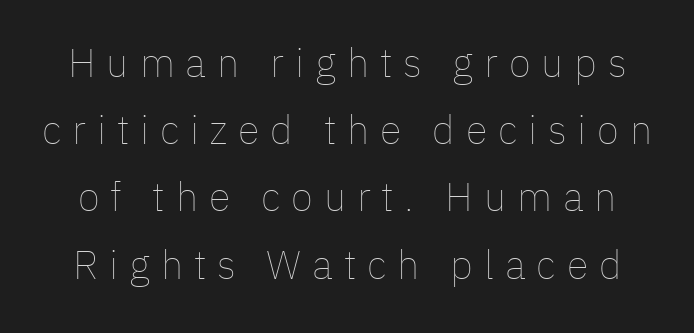
Q: Is the text bold? A: No.
Q: Is the text italic (slanted)? A: No, it is upright.
Q: Is the text underlined? A: No.
Q: Is the spacing between letters normal or unusually wide? A: Unusually wide.
Q: Is the spacing between lines tight, normal or loose? A: Normal.
Q: Width (condensed, normal, or wide)? A: Normal.
Q: Stroke contrast? A: Low.
Q: x-height? A: Medium.
Q: Monospaced? A: No.
